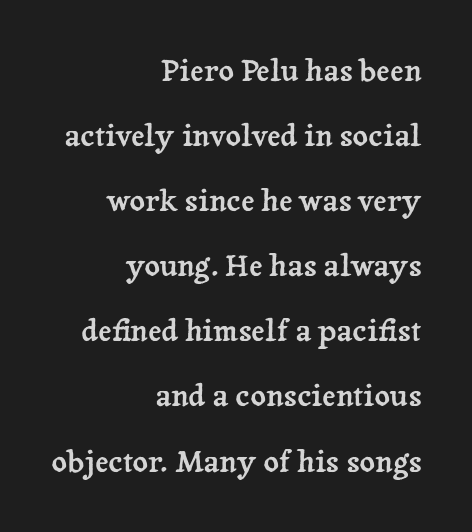
Q: Is the text italic (slanted)? A: No, it is upright.
Q: Is the typeface a serif or a sans-serif typeface? A: Serif.
Q: Is the text underlined? A: No.
Q: How is the paragraph aligned? A: Right-aligned.
Q: Is the spacing between letters normal or unusually wide? A: Normal.
Q: Is the spacing between lines tight, normal or loose? A: Loose.
Q: Width (condensed, normal, or wide)? A: Normal.
Q: Stroke contrast? A: Low.
Q: x-height? A: Medium.
Q: Monospaced? A: No.
